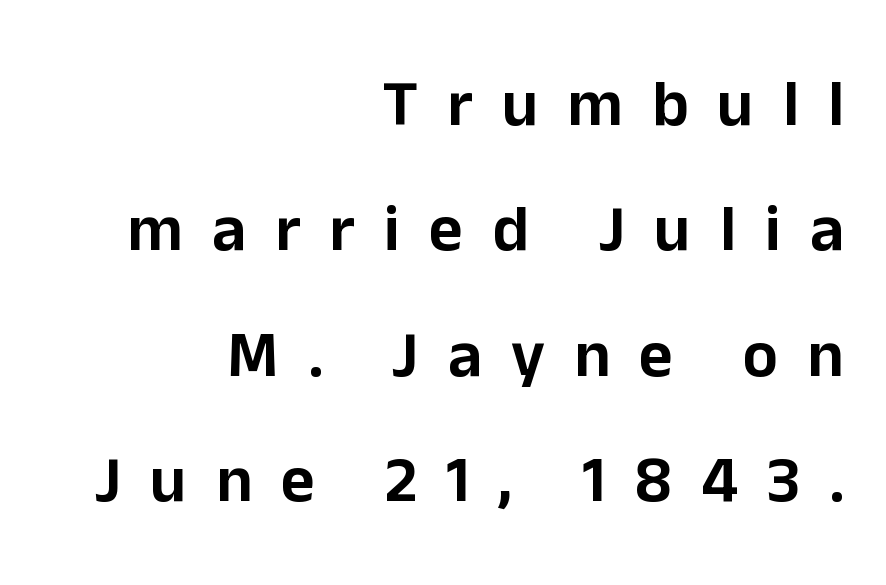
Each letter keeps its own natural width here, so spacing adapts to shape. Vertically, the passage feels expansive, rows floating well apart. Characters follow at a spacing far wider than the type designer built in. Which margin do the lines hug? The right one — the left edge is uneven.
